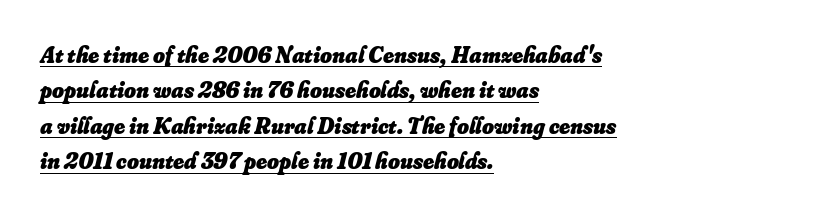
{"italic": "yes", "lean": "right", "slant_degrees": 16, "bold": "yes", "underline": "yes", "align": "left", "line_spacing": "normal", "line_spacing_ratio": 1.54, "letter_spacing": "normal", "letter_spacing_em": 0.0, "glyph_px": 23}
